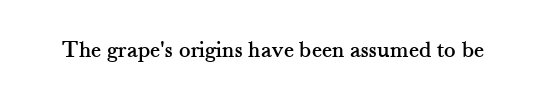
Q: Is the text italic (slanted)? A: No, it is upright.
Q: Is the text underlined? A: No.
Q: Is the spacing between letters normal or unusually wide? A: Normal.
